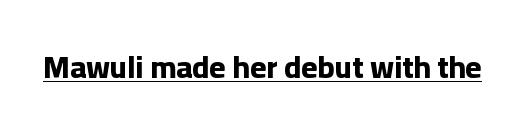
The image shows 31 px bold sans-serif type, upright; set normal letter spacing, underlined; low stroke contrast and a medium x-height.
